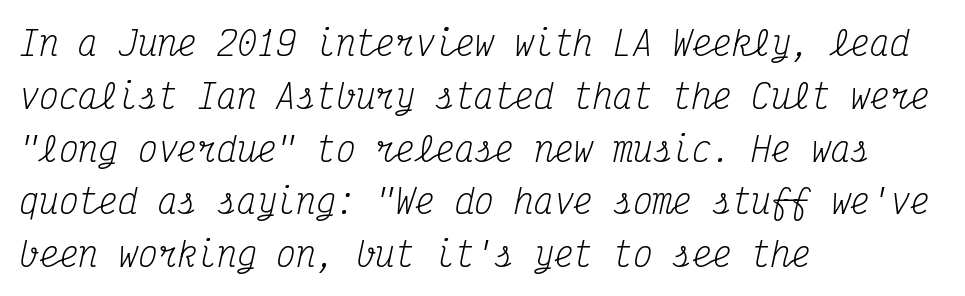
Q: Is the text bold? A: No.
Q: Is the text italic (slanted)? A: Yes, it leans right by about 12 degrees.
Q: Is the typeface a serif or a sans-serif typeface? A: Serif.
Q: Is the text underlined? A: No.
Q: How is the paragraph aligned? A: Left-aligned.
Q: Is the spacing between letters normal or unusually wide? A: Normal.
Q: Is the spacing between lines tight, normal or loose? A: Normal.
Q: Width (condensed, normal, or wide)? A: Condensed.
Q: Stroke contrast? A: Medium.
Q: x-height? A: Medium.
Q: Monospaced? A: Yes.
